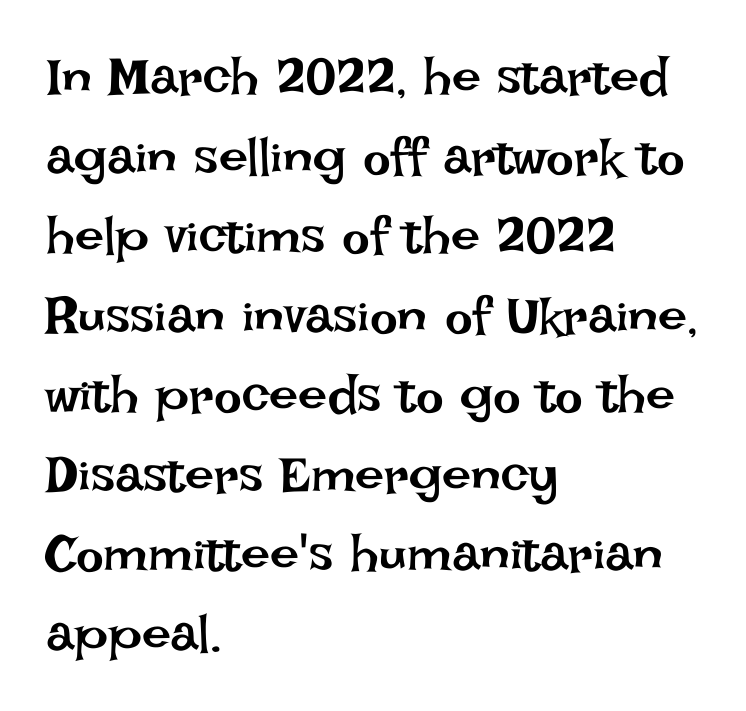
The image shows 52 px regular-weight type, upright; set left-aligned, normal line spacing (1.53x), normal letter spacing, not underlined; low stroke contrast and a large x-height.
